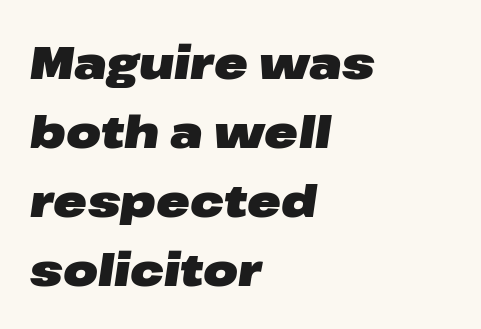
The image shows 45 px heavy, wide type, italic (leaning right); set left-aligned, normal line spacing (1.53x), normal letter spacing, not underlined; low stroke contrast and a medium x-height.
